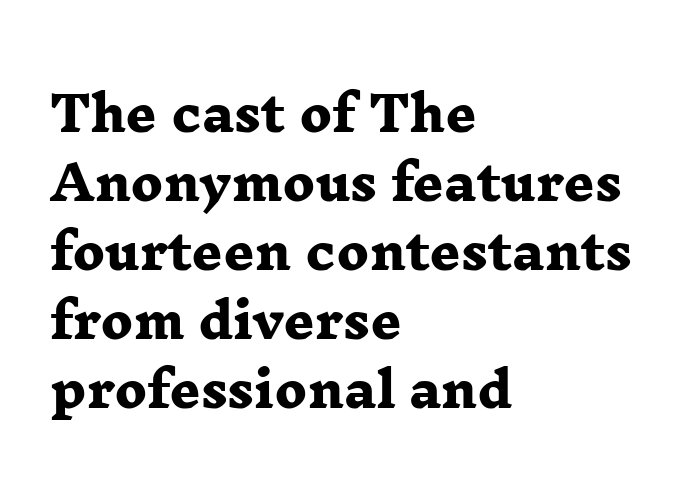
Reading down the block, your eye returns to a fixed left position each line. Descenders are the only things crossing below the line. Letterform terminals end in serifs throughout the passage. Looks like regular typesetting: each glyph gets only the width it needs. The passage shown stacks its lines at a standard gap. Heavy-handed strokes throughout: this text is bold.
